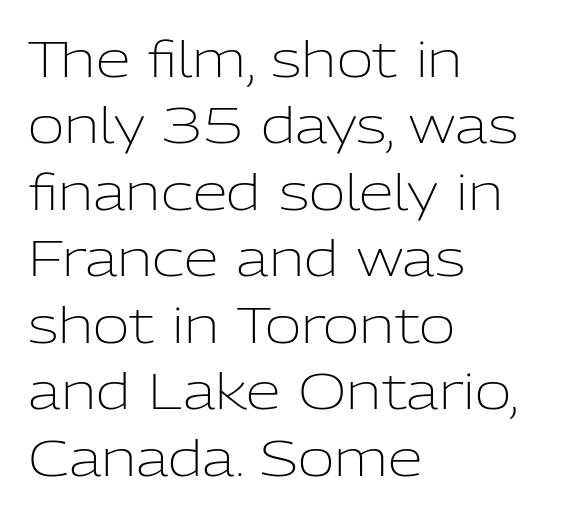
The image shows 50 px light sans-serif type, upright; set left-aligned, normal line spacing (1.33x), normal letter spacing, not underlined; low stroke contrast and a medium x-height.
